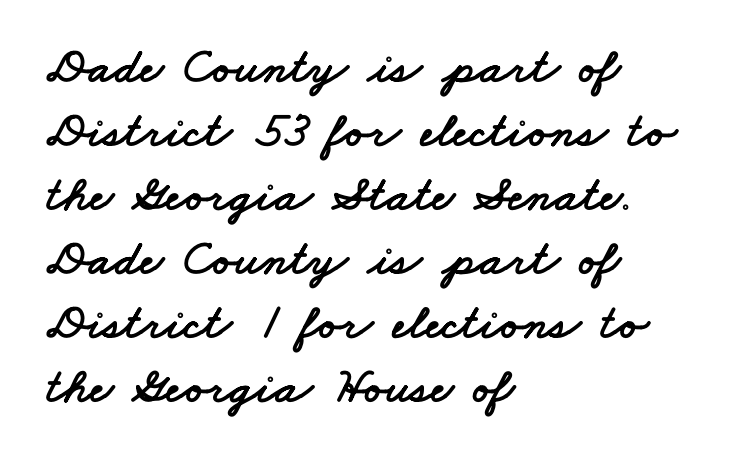
The image shows 50 px wide sans-serif type; set left-aligned, normal line spacing (1.28x), normal letter spacing, not underlined; low stroke contrast and a small x-height.
